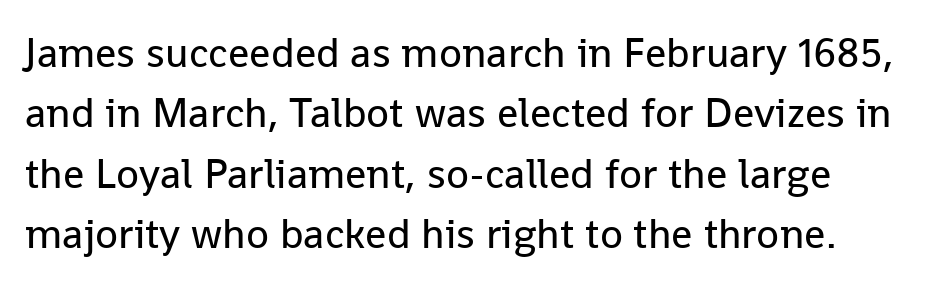
The typeface has the unassuming heft of standard copy or less. A sans-serif font was chosen for this passage. The rendering uses natural spacing where letterforms have individual widths. Horizontal bands of white between lines are of average thickness. Ascenders rise straight up at ninety degrees. The gaps between neighbouring characters are ordinary and unremarkable.
